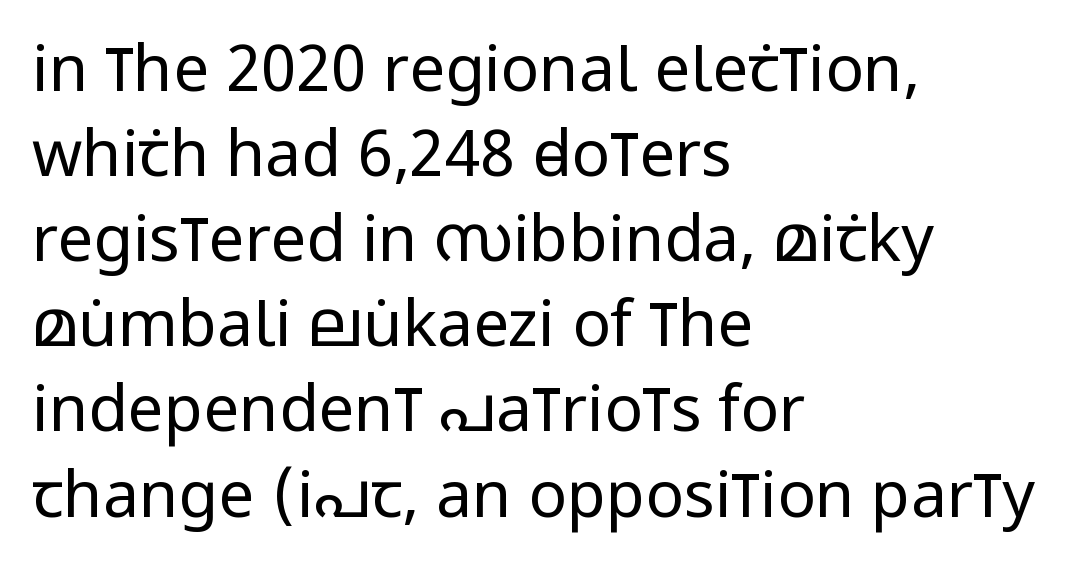
Q: Is the text bold? A: No.
Q: Is the text italic (slanted)? A: No, it is upright.
Q: Is the typeface a serif or a sans-serif typeface? A: Sans-serif.
Q: Is the text underlined? A: No.
Q: How is the paragraph aligned? A: Left-aligned.
Q: Is the spacing between letters normal or unusually wide? A: Normal.
Q: Is the spacing between lines tight, normal or loose? A: Normal.
Q: Width (condensed, normal, or wide)? A: Condensed.
Q: Stroke contrast? A: Low.
Q: x-height? A: Large.
Q: Monospaced? A: No.
